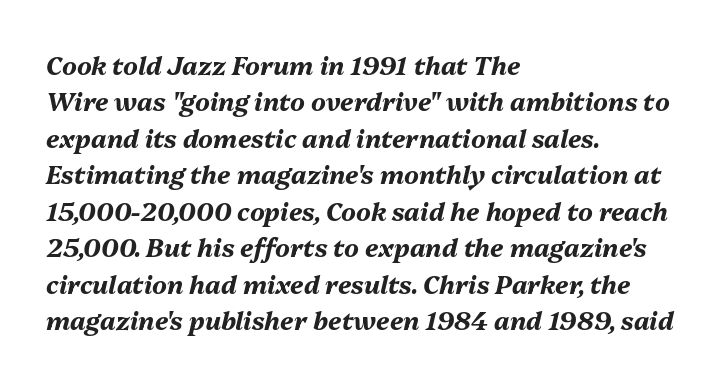
The image shows 25 px bold type, italic (leaning right); set left-aligned, normal line spacing (1.46x), normal letter spacing, not underlined.
